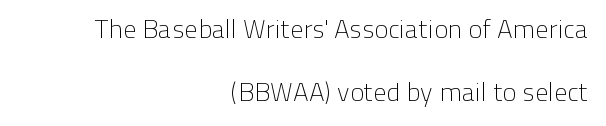
Q: Is the text bold? A: No.
Q: Is the text italic (slanted)? A: No, it is upright.
Q: Is the text underlined? A: No.
Q: How is the paragraph aligned? A: Right-aligned.
Q: Is the spacing between letters normal or unusually wide? A: Normal.
Q: Is the spacing between lines tight, normal or loose? A: Loose.
